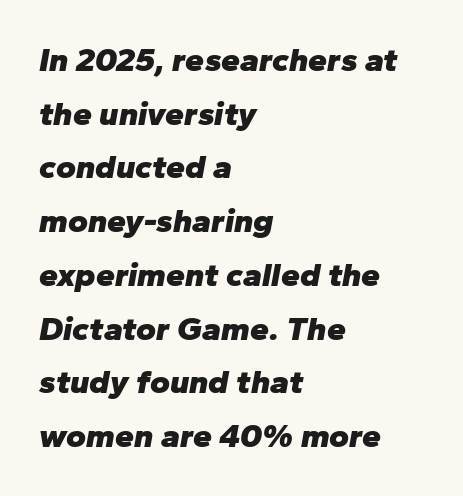
Between one letter and the next there's only the usual sliver of space. Quick note: italic. The rendering uses a moderate line-height, typical for paragraphs. Look at the stroke-to-counter ratio: heavy, a bold. Every row of glyphs begins at an identical x-position on the left. Each letter keeps its own natural width here, so spacing adapts to shape.
